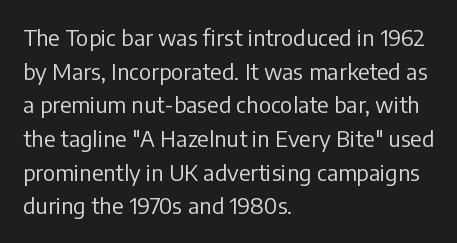
Unbolded letterforms with no extra heft. The letterforms sit shoulder to shoulder at normal distance. Line spacing here is normal. Glance below the letters and you will spot only blank space. Visually the block forms a straight wall on the left and a jagged coastline on the right.
